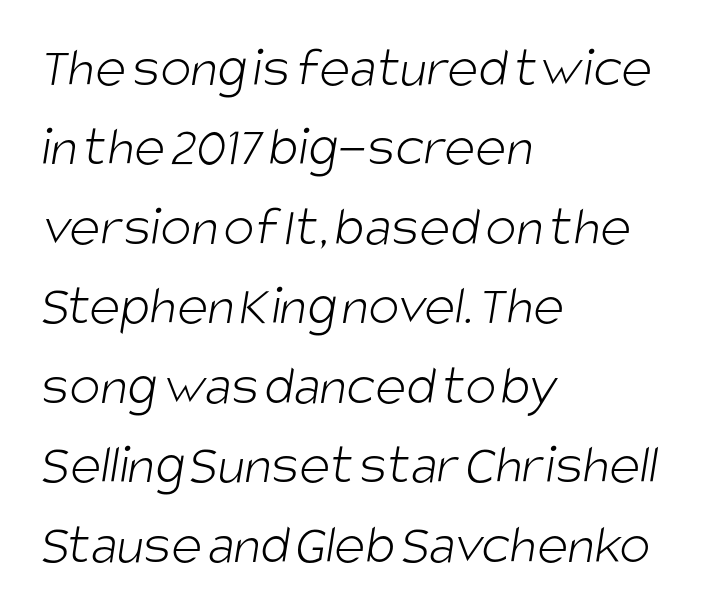
Q: Is the text bold? A: No.
Q: Is the typeface a serif or a sans-serif typeface? A: Sans-serif.
Q: Is the text underlined? A: No.
Q: How is the paragraph aligned? A: Left-aligned.
Q: Is the spacing between letters normal or unusually wide? A: Normal.
Q: Is the spacing between lines tight, normal or loose? A: Normal.
Q: Width (condensed, normal, or wide)? A: Condensed.
Q: Stroke contrast? A: Low.
Q: x-height? A: Large.
Q: Monospaced? A: No.
